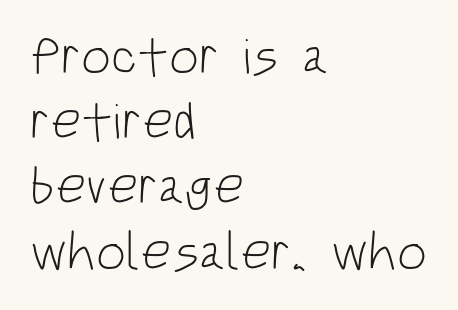
The image shows 53 px light, condensed sans-serif type, upright; set left-aligned, line spacing 1.23x, normal letter spacing, not underlined; low stroke contrast and a large x-height.
